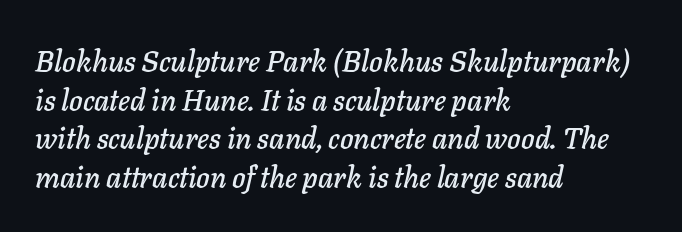
Type without underlining. The rendering uses a moderate line-height, typical for paragraphs. Italic? Definitely — the glyphs are oblique. Does extra space separate the letters? No, they use regular spacing. Each letter keeps its own natural width here, so spacing adapts to shape.
